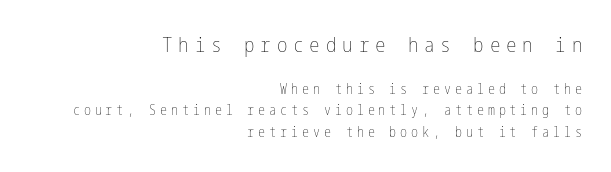
The image shows 21 px text type, upright; set right-aligned, normal line spacing (1.56x), unusually wide letter spacing (+0.28 em), not underlined; the first (top) block is 1.5x larger.
